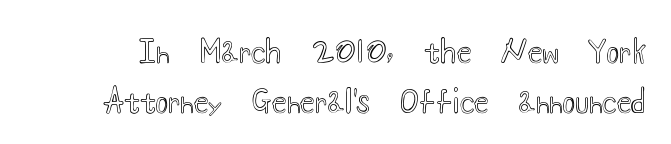
Q: Is the text italic (slanted)? A: No, it is upright.
Q: Is the text underlined? A: No.
Q: Is the spacing between letters normal or unusually wide? A: Normal.
Q: Is the spacing between lines tight, normal or loose? A: Normal.
Q: Width (condensed, normal, or wide)? A: Wide.
Q: x-height? A: Small.
Q: Monospaced? A: No.
